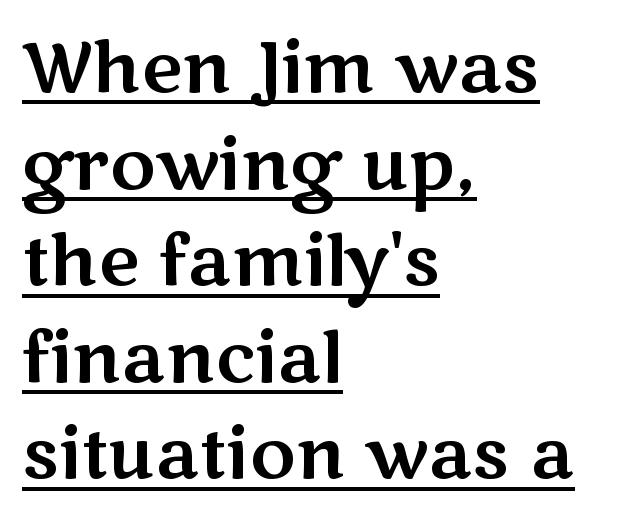
{"serif": "no", "italic": "no", "width": "wide", "stroke_contrast": "medium", "x_height": "medium", "monospaced": "no", "underline": "yes", "align": "left", "line_spacing": "normal", "line_spacing_ratio": 1.38, "letter_spacing": "normal", "letter_spacing_em": 0.0, "glyph_px": 70}
